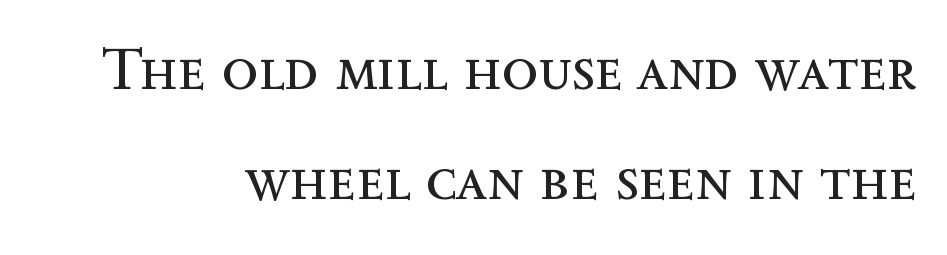
Q: Is the text bold? A: No.
Q: Is the text italic (slanted)? A: No, it is upright.
Q: Is the text underlined? A: No.
Q: Is the spacing between letters normal or unusually wide? A: Normal.
Q: Width (condensed, normal, or wide)? A: Normal.
Q: x-height? A: Medium.
Q: Monospaced? A: No.
